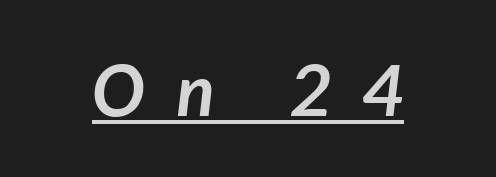
The image shows 71 px semibold type, italic (leaning right); set unusually wide letter spacing (+0.44 em), underlined; low stroke contrast and a medium x-height.
